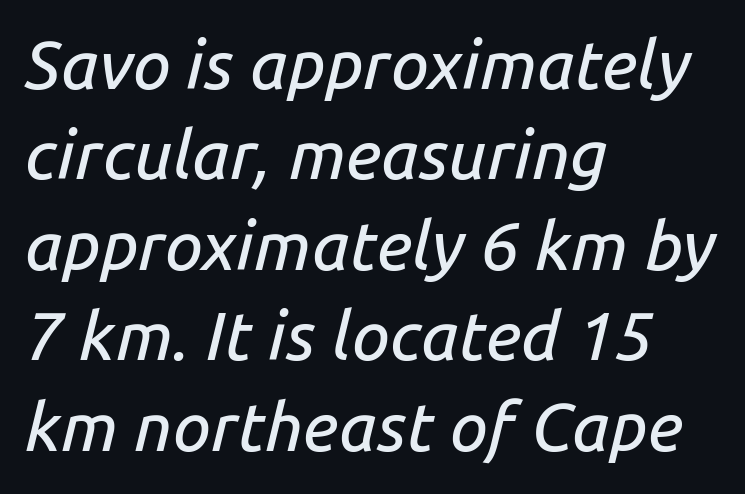
Is this a fixed-width face? No — the glyphs have proportional, varying widths. Nobody drew a line under any word here. Slanted lettering throughout. Does the leading feel generous? No, just average. Does the copy run flush right? No — it runs flush left. This rendering leaves character spacing at its baseline value.
